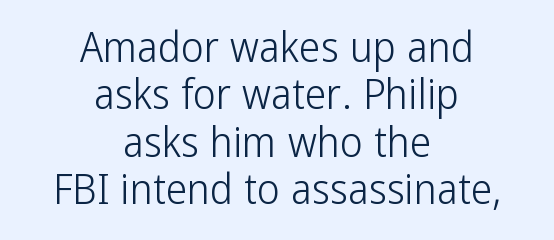
The image shows 43 px light, condensed sans-serif type, upright; set centered, tight line spacing (1.1x), normal letter spacing, not underlined; low stroke contrast and a medium x-height.
